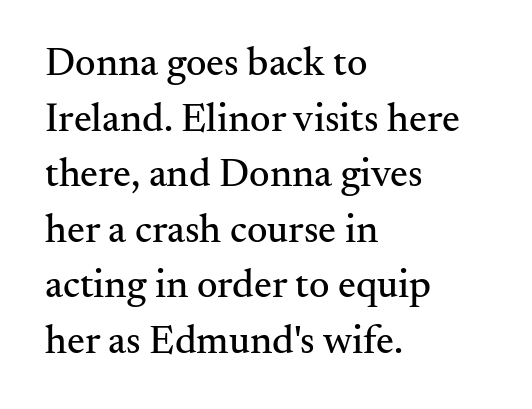
{"serif": "yes", "italic": "no", "width": "normal", "stroke_contrast": "medium", "x_height": "small", "monospaced": "no", "underline": "no", "align": "left", "line_spacing": "normal", "line_spacing_ratio": 1.39, "letter_spacing": "normal", "letter_spacing_em": 0.0, "glyph_px": 40}
